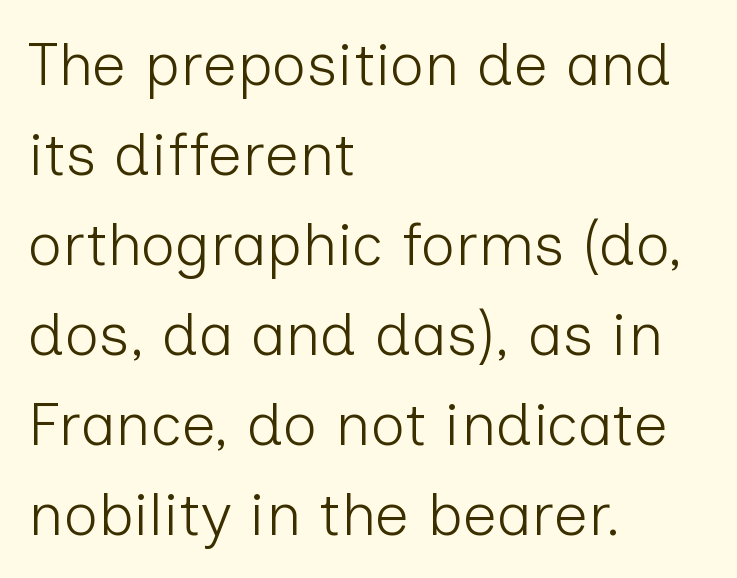
{"serif": "no", "italic": "no", "bold": "no", "weight": "light", "width": "normal", "stroke_contrast": "low", "x_height": "medium", "monospaced": "no", "underline": "no", "align": "left", "line_spacing": "normal", "line_spacing_ratio": 1.5, "letter_spacing": "normal", "letter_spacing_em": 0.0, "glyph_px": 60}
